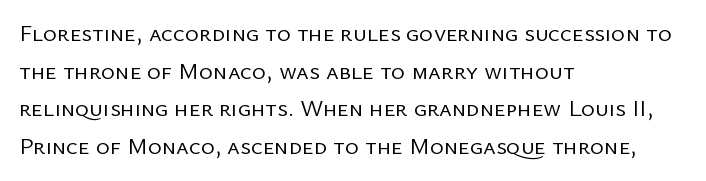
The setting favours the left margin, as ordinary paragraphs usually do. The face looks like a standard text weight, possibly lighter. Each row of text sits above clean, open space. Posture: straight, roman, zero tilt.
